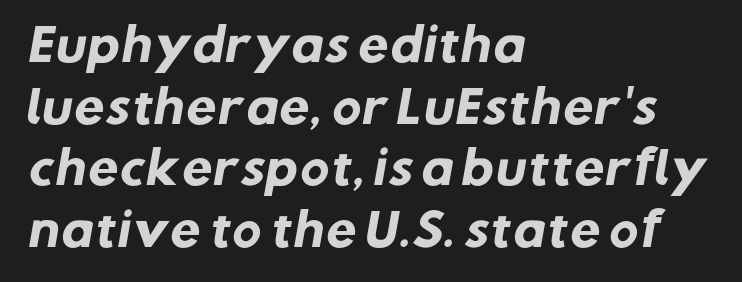
{"serif": "no", "bold": "yes", "weight": "heavy", "width": "normal", "stroke_contrast": "low", "x_height": "medium", "monospaced": "no", "underline": "no", "align": "left", "line_spacing": "normal", "line_spacing_ratio": 1.4, "letter_spacing": "normal", "letter_spacing_em": 0.0, "glyph_px": 44}
